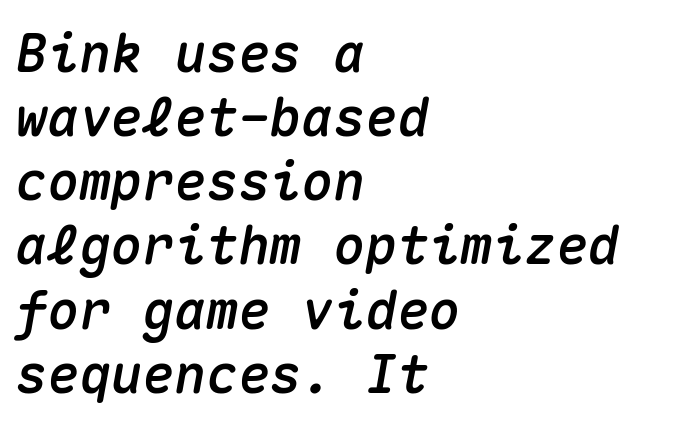
Q: Is the text italic (slanted)? A: Yes, it leans right by about 10 degrees.
Q: Is the text underlined? A: No.
Q: How is the paragraph aligned? A: Left-aligned.
Q: Is the spacing between letters normal or unusually wide? A: Normal.
Q: Width (condensed, normal, or wide)? A: Normal.
Q: Stroke contrast? A: Medium.
Q: x-height? A: Medium.
Q: Monospaced? A: Yes.
